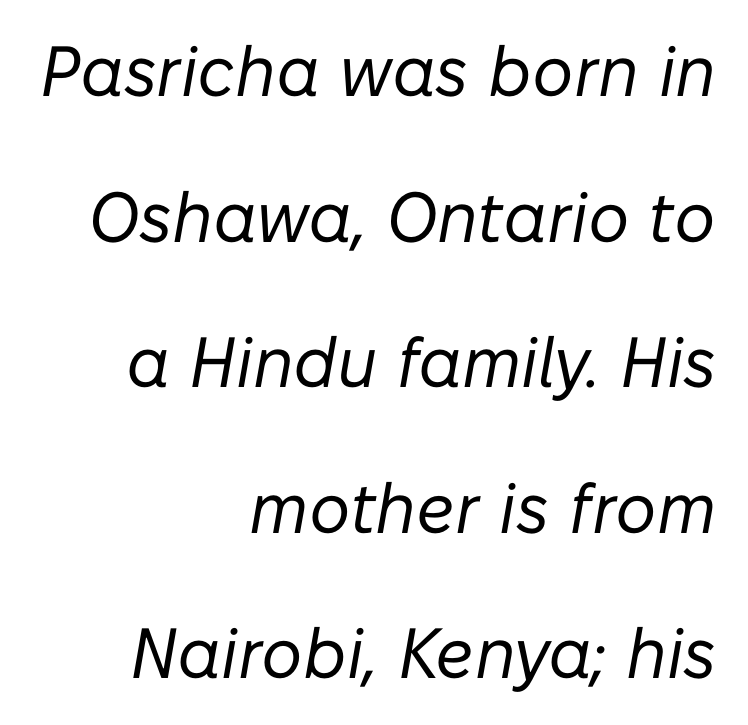
The image shows 71 px regular-weight type, italic (leaning right); set right-aligned, loose line spacing (2.05x), normal letter spacing, not underlined; low stroke contrast and a medium x-height.
